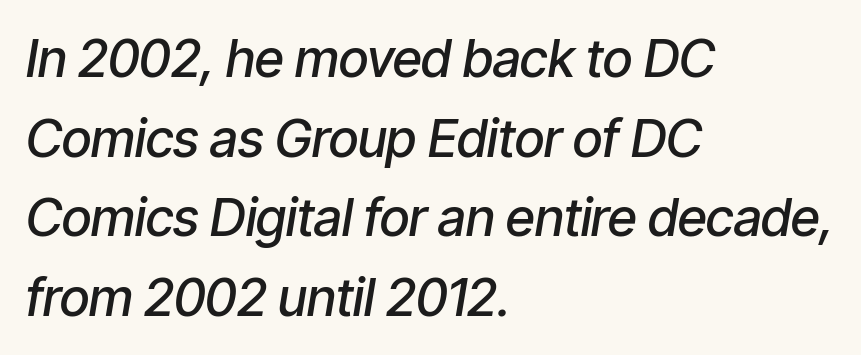
{"italic": "yes", "lean": "right", "slant_degrees": 9, "bold": "semi", "weight": "semibold", "width": "condensed", "stroke_contrast": "low", "x_height": "medium", "monospaced": "no", "underline": "no", "align": "left", "line_spacing": "normal", "line_spacing_ratio": 1.53, "letter_spacing": "normal", "letter_spacing_em": 0.0, "glyph_px": 52}
